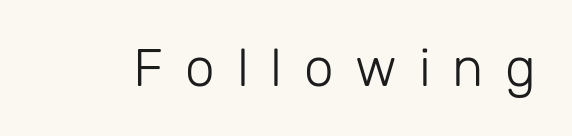
Q: Is the text bold? A: No.
Q: Is the text italic (slanted)? A: No, it is upright.
Q: Is the typeface a serif or a sans-serif typeface? A: Sans-serif.
Q: Is the text underlined? A: No.
Q: Is the spacing between letters normal or unusually wide? A: Unusually wide.
Q: Width (condensed, normal, or wide)? A: Normal.
Q: Stroke contrast? A: Low.
Q: x-height? A: Medium.
Q: Monospaced? A: No.
